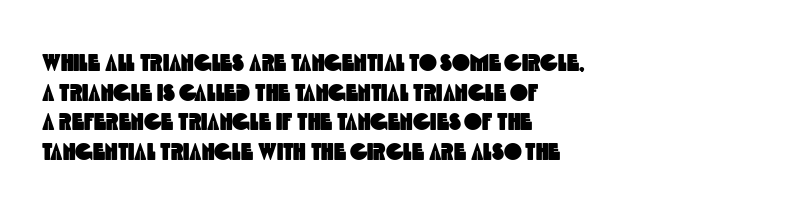
The image shows 24 px text type; set left-aligned, line spacing 1.23x, normal letter spacing, not underlined.
